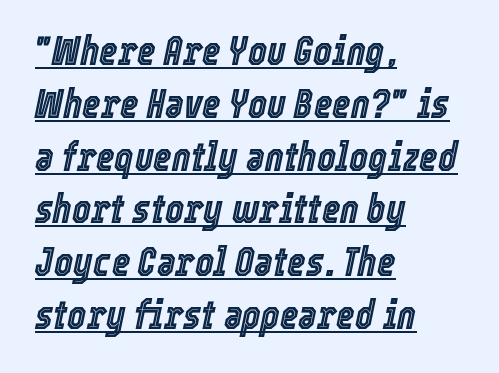
The image shows 40 px condensed type, italic (leaning right); set left-aligned, normal line spacing (1.32x), normal letter spacing, underlined; a medium x-height.
